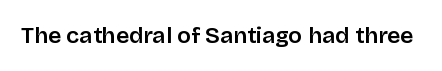
Q: Is the text italic (slanted)? A: No, it is upright.
Q: Is the text underlined? A: No.
Q: Is the spacing between letters normal or unusually wide? A: Normal.
